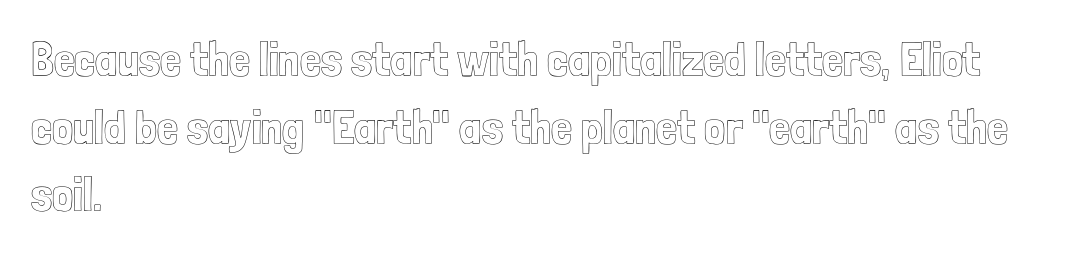
Q: Is the text italic (slanted)? A: No, it is upright.
Q: Is the text underlined? A: No.
Q: How is the paragraph aligned? A: Left-aligned.
Q: Is the spacing between letters normal or unusually wide? A: Normal.
Q: Is the spacing between lines tight, normal or loose? A: Normal.
Q: Width (condensed, normal, or wide)? A: Condensed.
Q: x-height? A: Medium.
Q: Monospaced? A: No.
